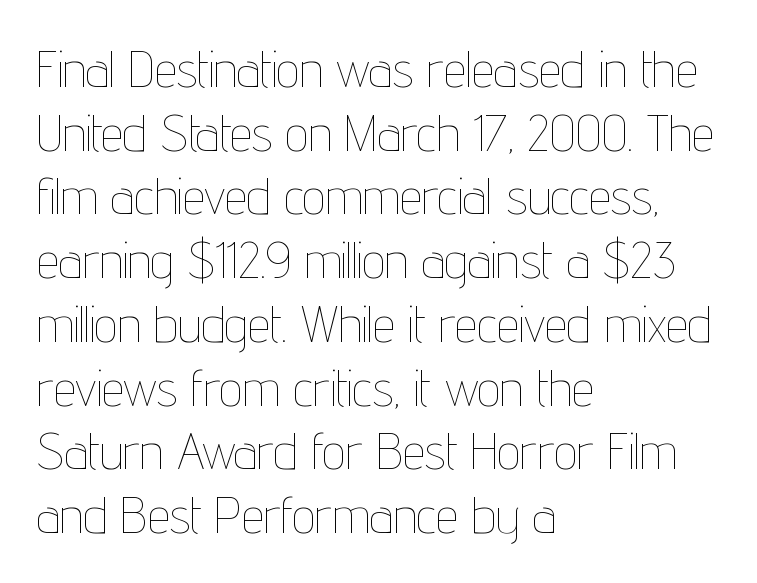
Q: Is the text bold? A: No.
Q: Is the text italic (slanted)? A: No, it is upright.
Q: Is the text underlined? A: No.
Q: How is the paragraph aligned? A: Left-aligned.
Q: Is the spacing between letters normal or unusually wide? A: Normal.
Q: Is the spacing between lines tight, normal or loose? A: Normal.
Q: Width (condensed, normal, or wide)? A: Condensed.
Q: Stroke contrast? A: Low.
Q: x-height? A: Medium.
Q: Monospaced? A: No.
